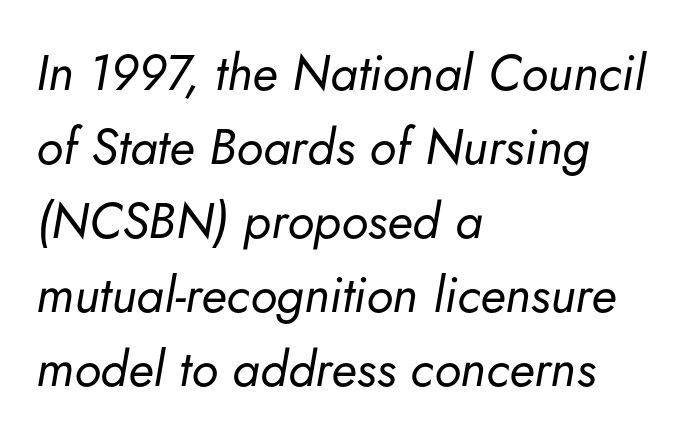
Q: Is the text bold? A: No.
Q: Is the text italic (slanted)? A: Yes, it leans right by about 5 degrees.
Q: Is the text underlined? A: No.
Q: How is the paragraph aligned? A: Left-aligned.
Q: Is the spacing between letters normal or unusually wide? A: Normal.
Q: Is the spacing between lines tight, normal or loose? A: Normal.
Q: Width (condensed, normal, or wide)? A: Normal.
Q: Stroke contrast? A: Low.
Q: x-height? A: Small.
Q: Monospaced? A: No.
